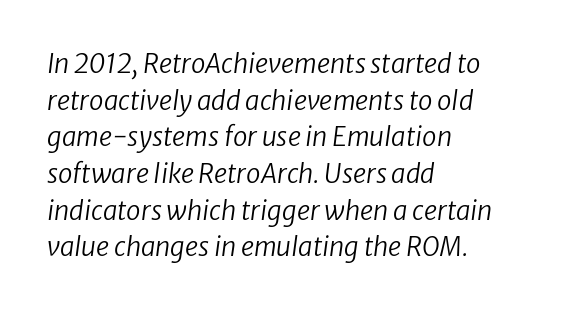
{"italic": "yes", "lean": "right", "slant_degrees": 8, "bold": "no", "underline": "no", "align": "left", "line_spacing": "normal", "line_spacing_ratio": 1.41, "letter_spacing": "normal", "letter_spacing_em": 0.0, "glyph_px": 26}
